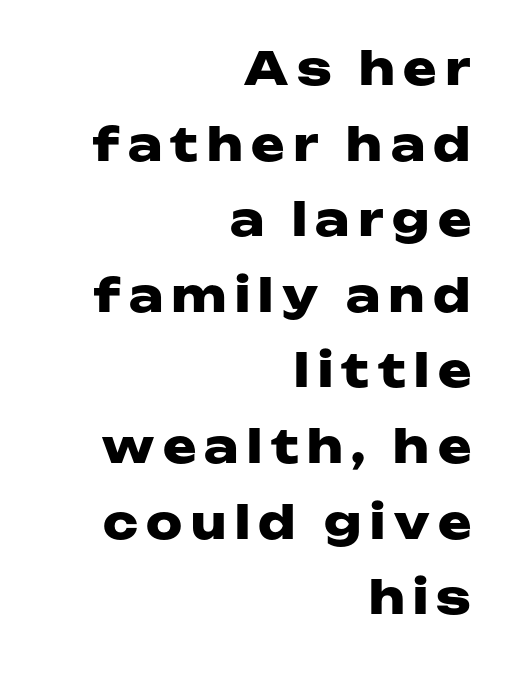
{"serif": "no", "italic": "no", "bold": "yes", "weight": "heavy", "width": "wide", "stroke_contrast": "low", "x_height": "medium", "monospaced": "no", "underline": "no", "align": "right", "line_spacing": "normal", "line_spacing_ratio": 1.68, "glyph_px": 45}
